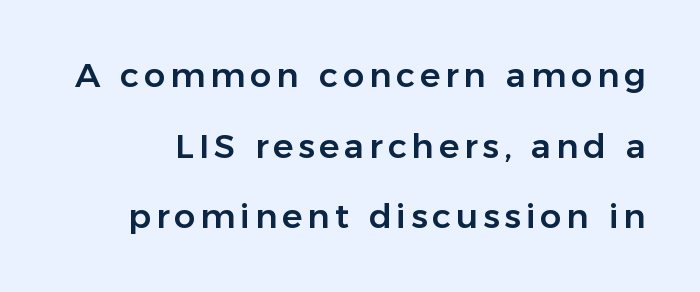
The image shows 34 px sans-serif type, upright; set loose line spacing (2.08x), not underlined; low stroke contrast and a medium x-height.
